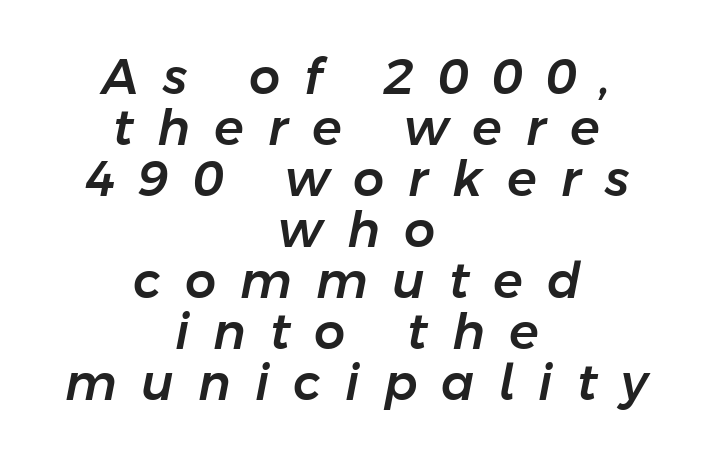
{"italic": "yes", "lean": "right", "slant_degrees": 11, "width": "normal", "stroke_contrast": "low", "x_height": "medium", "monospaced": "no", "underline": "no", "align": "center", "line_spacing": "tight", "line_spacing_ratio": 1.04, "letter_spacing": "wide", "letter_spacing_em": 0.49, "glyph_px": 49}
